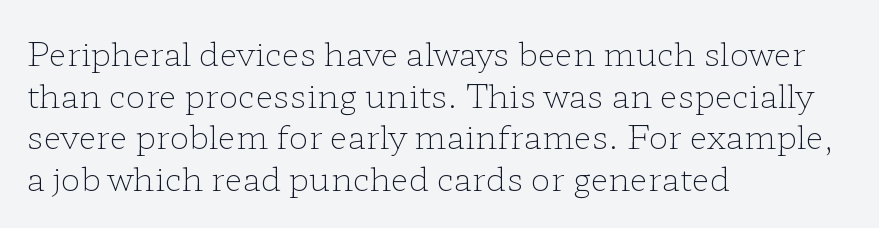
{"serif": "yes", "italic": "no", "bold": "no", "weight": "light", "width": "wide", "stroke_contrast": "low", "x_height": "medium", "monospaced": "no", "underline": "no", "align": "left", "line_spacing": "normal", "line_spacing_ratio": 1.26, "letter_spacing": "normal", "letter_spacing_em": 0.0, "glyph_px": 33}
